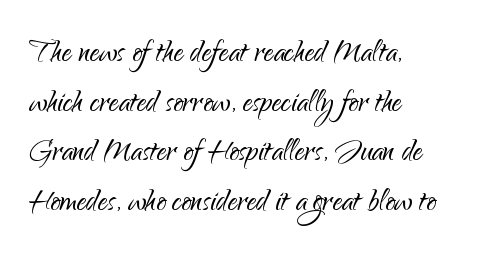
The rendering shows plain stroke endings on the letterforms — a sans-serif design. Stems here are at most as thick as an everyday book face. The letterforms sit shoulder to shoulder at normal distance. Think of a printed novel: that variable character pitch is what you see here.
